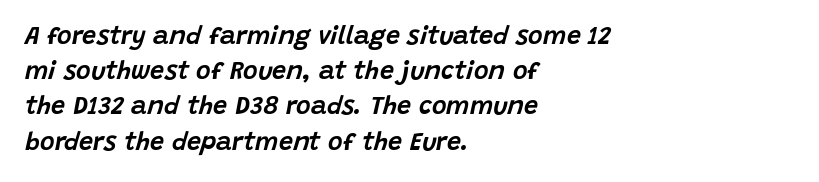
The image shows 25 px text type, italic (leaning right); set left-aligned, normal line spacing (1.41x), normal letter spacing, not underlined.
